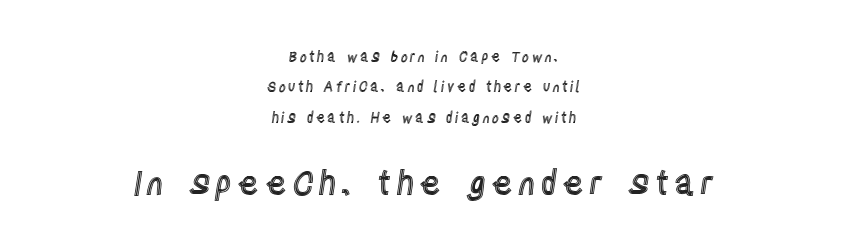
No word sits above an underline. Does the leading feel generous? Absolutely, it's lavish. The following chunk of copy outweighs the initial chunk in type size. These lines are rendered in a variable-pitch font. These lines stack symmetrically, like a column narrowing and widening about its center.
